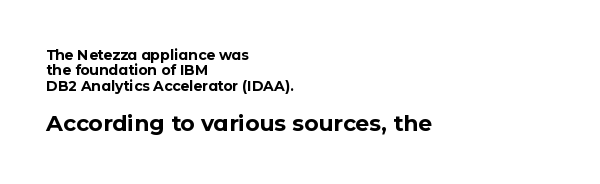
The image shows 22 px bold type, upright; set left-aligned, tight line spacing (1.09x), normal letter spacing, not underlined; the second (bottom) block is 1.57x larger.
